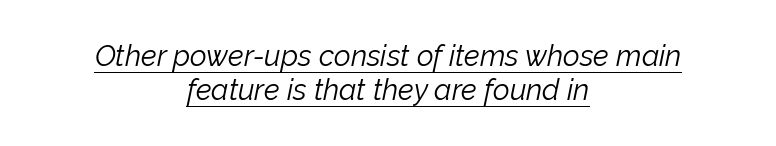
Short and long lines alike share a common midpoint. The passage shown has conventional tracking throughout. Students, observe the line beneath the letters — that is underlining. Think standard paragraph weight, or any step lighter than that. These lines are rendered in a variable-pitch font. Slant detected: the letters are inclined.
